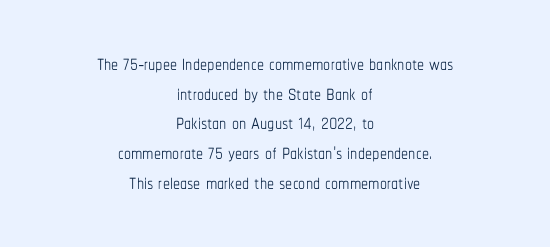
The image shows 28 px thin, condensed type, upright; set centered, tight line spacing (1.06x), normal letter spacing, not underlined; low stroke contrast and a medium x-height.
